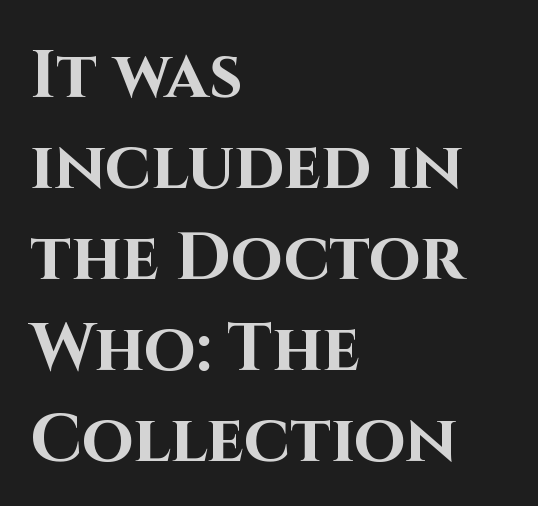
{"serif": "no", "italic": "no", "bold": "yes", "weight": "bold", "width": "normal", "stroke_contrast": "high", "x_height": "large", "monospaced": "no", "underline": "no", "align": "left", "line_spacing": "normal", "line_spacing_ratio": 1.36, "letter_spacing": "normal", "letter_spacing_em": 0.0, "glyph_px": 67}
